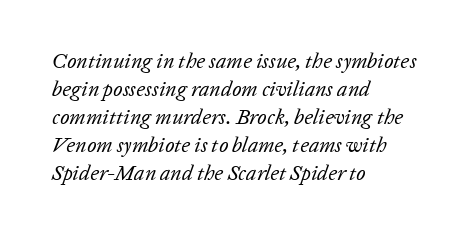
Q: Is the text bold? A: No.
Q: Is the text italic (slanted)? A: Yes, it leans right by about 20 degrees.
Q: Is the text underlined? A: No.
Q: How is the paragraph aligned? A: Left-aligned.
Q: Is the spacing between letters normal or unusually wide? A: Normal.
Q: Is the spacing between lines tight, normal or loose? A: Normal.
